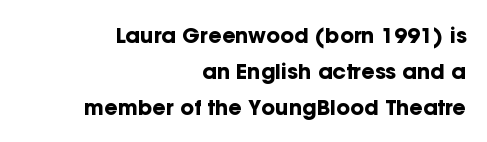
Q: Is the text bold? A: Yes.
Q: Is the text italic (slanted)? A: No, it is upright.
Q: Is the text underlined? A: No.
Q: How is the paragraph aligned? A: Right-aligned.
Q: Is the spacing between letters normal or unusually wide? A: Normal.
